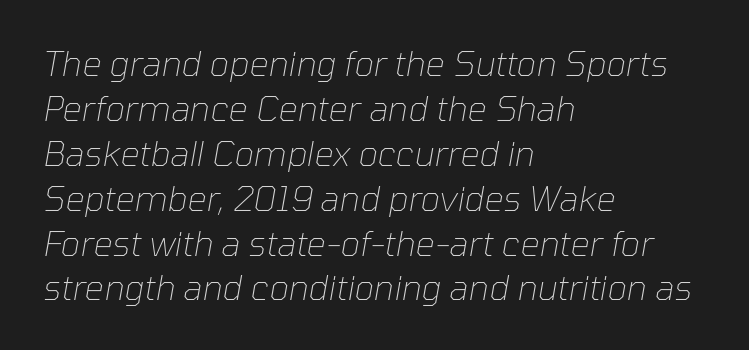
Heft: none added — not bold. Interline gaps are of average width in this sample. Compared with typical body copy, the letter spacing here is the same. The space directly below the letters is spotless. The face used here is proportionally spaced, like ordinary book or web type. Horizontally, the lines are justified to the leading edge only.
